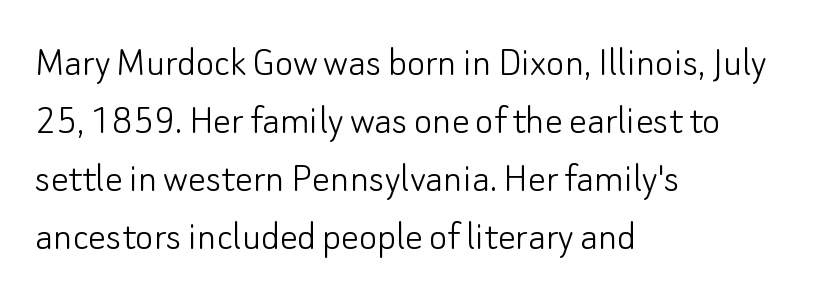
The image shows 44 px light sans-serif type, upright; set left-aligned, normal line spacing (1.32x), normal letter spacing, not underlined; low stroke contrast and a small x-height.
